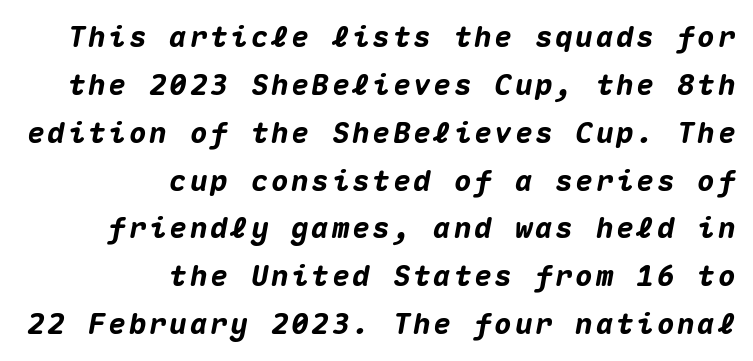
The image shows 29 px heavy type, italic (leaning right), monospaced; set right-aligned, normal line spacing (1.65x), not underlined; medium stroke contrast and a medium x-height.
